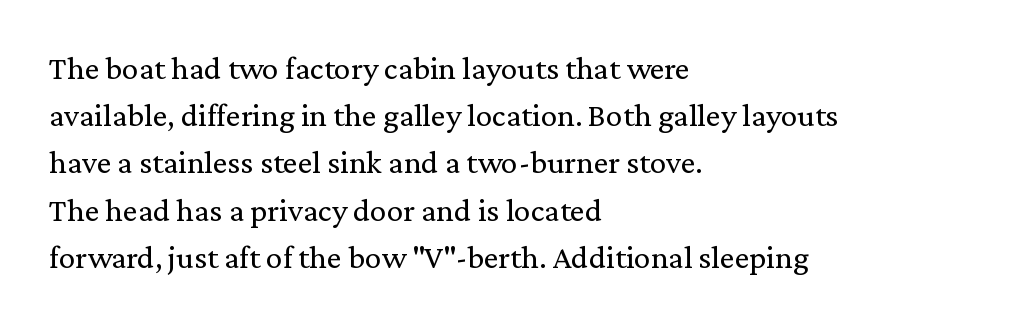
The image shows 33 px regular-weight serif type, upright; set left-aligned, normal line spacing (1.43x), normal letter spacing, not underlined; low stroke contrast and a medium x-height.
